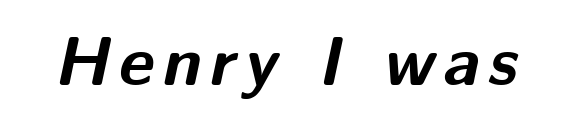
The whole block is typeset with a tilt. Bold? Absolutely — the strokes are thick and heavy. The rendering uses natural spacing where letterforms have individual widths. Just letters on the line, the space beneath them empty.
